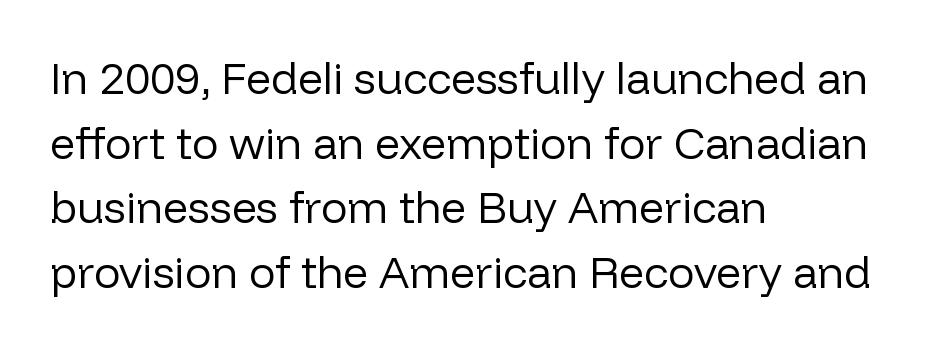
{"serif": "no", "italic": "no", "bold": "no", "weight": "regular", "width": "normal", "stroke_contrast": "low", "x_height": "medium", "monospaced": "no", "underline": "no", "align": "left", "line_spacing": "normal", "line_spacing_ratio": 1.47, "letter_spacing": "normal", "letter_spacing_em": 0.0, "glyph_px": 44}
